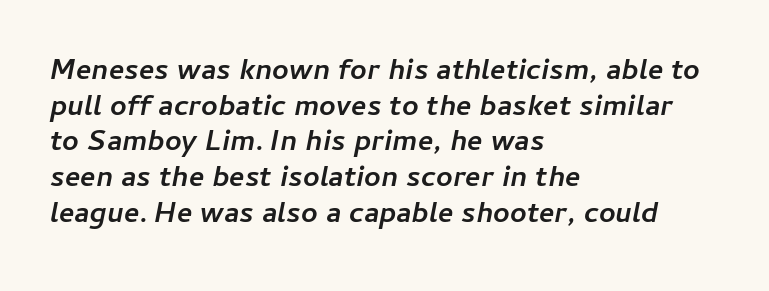
The image shows 29 px semibold type, italic (leaning right); set left-aligned, line spacing 1.23x, normal letter spacing, not underlined; low stroke contrast and a medium x-height.
